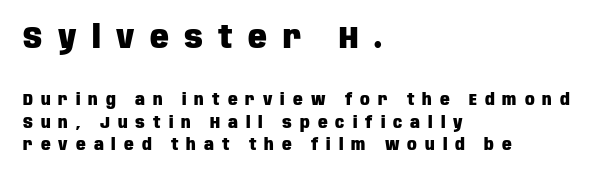
Q: Is the text bold? A: Yes.
Q: Is the text italic (slanted)? A: No, it is upright.
Q: Is the typeface a serif or a sans-serif typeface? A: Sans-serif.
Q: Is the text underlined? A: No.
Q: How is the paragraph aligned? A: Left-aligned.
Q: Is the spacing between letters normal or unusually wide? A: Unusually wide.
Q: Is the spacing between lines tight, normal or loose? A: Normal.
Q: Which block of text is set in a larger size, the first (top) or the second (bottom)? A: The first (top) one.
Q: Width (condensed, normal, or wide)? A: Condensed.
Q: Stroke contrast? A: Low.
Q: x-height? A: Large.
Q: Monospaced? A: No.
